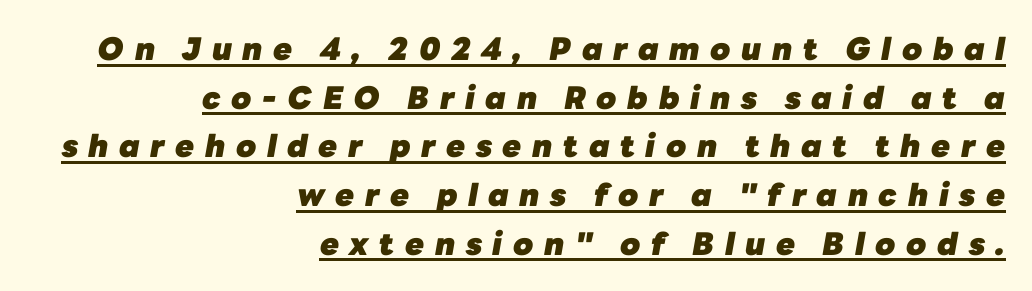
Summary of weight: heavy, a full bold. Emphasis-style slanted type is in use. Looks like someone drew a line under every word here. Leading matches the norm, producing a regular column. The lines in this sample share a right terminus and differ only in where they begin. Display-style spreading of the glyphs; the letterfit is very open.
